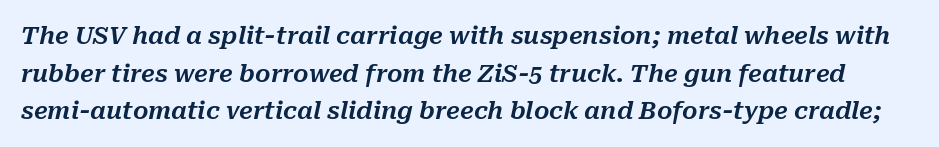
Type without underlining. How are the letters spaced? Ordinarily, with no added tracking. In terms of leading, this rendering sits right in the middle. When letters slant like this, we call the style italic.
